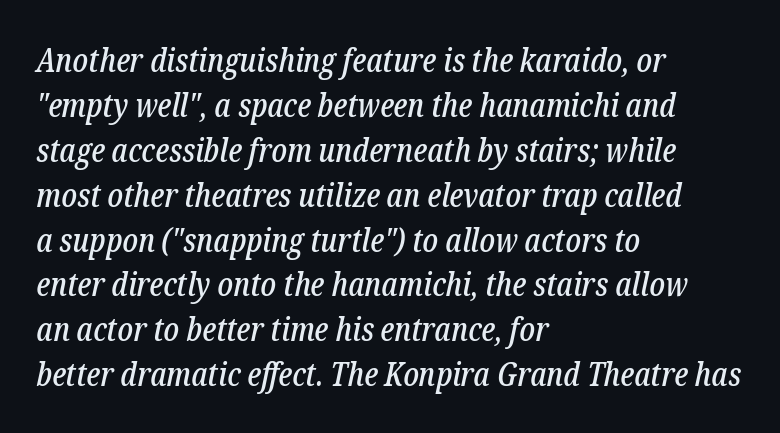
{"serif": "yes", "italic": "yes", "lean": "right", "slant_degrees": 12, "width": "condensed", "stroke_contrast": "low", "x_height": "medium", "monospaced": "no", "underline": "no", "align": "left", "line_spacing": "normal", "line_spacing_ratio": 1.36, "letter_spacing": "normal", "letter_spacing_em": 0.0, "glyph_px": 33}
